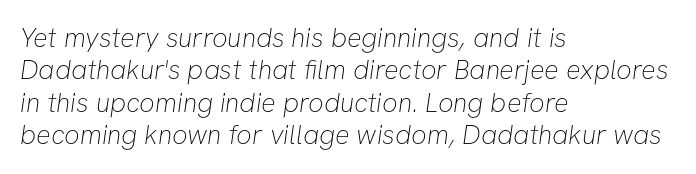
{"bold": "no", "underline": "no", "align": "left", "line_spacing_ratio": 1.2, "letter_spacing": "normal", "letter_spacing_em": 0.0, "glyph_px": 27}
